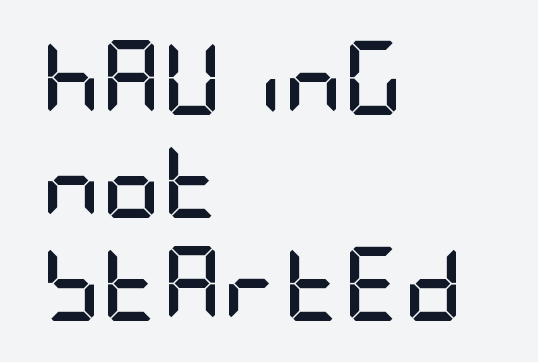
The image shows 74 px semibold, condensed sans-serif type, upright; set left-aligned, normal line spacing (1.39x), normal letter spacing, not underlined; low stroke contrast and a large x-height.
